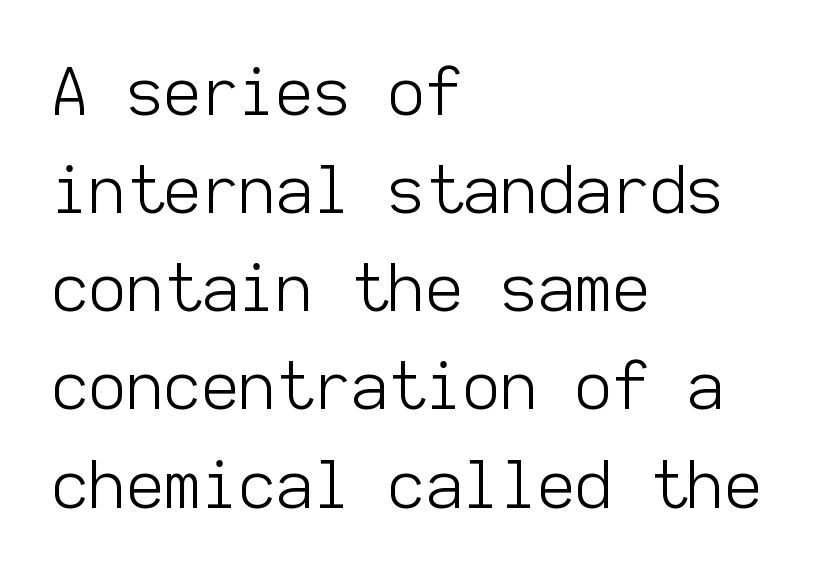
Q: Is the text bold? A: No.
Q: Is the text italic (slanted)? A: No, it is upright.
Q: Is the typeface a serif or a sans-serif typeface? A: Sans-serif.
Q: Is the text underlined? A: No.
Q: How is the paragraph aligned? A: Left-aligned.
Q: Is the spacing between letters normal or unusually wide? A: Normal.
Q: Is the spacing between lines tight, normal or loose? A: Normal.
Q: Width (condensed, normal, or wide)? A: Normal.
Q: Stroke contrast? A: Low.
Q: x-height? A: Medium.
Q: Monospaced? A: Yes.
